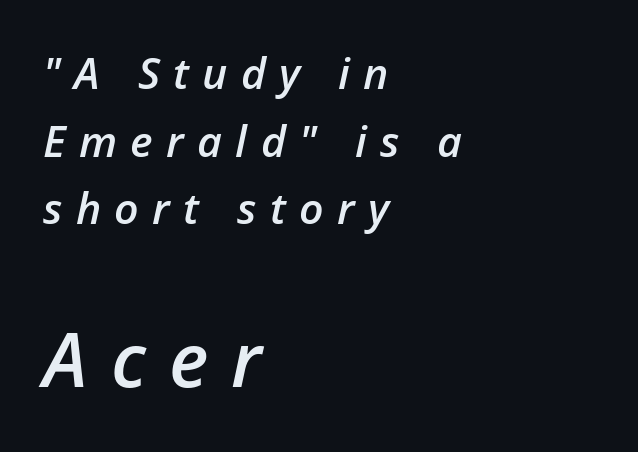
Type size steps up from the first block to the second. The space between consecutive lines is moderate. Is this a fixed-width face? No — the glyphs have proportional, varying widths. Every character sits at an angle, as italics do.
